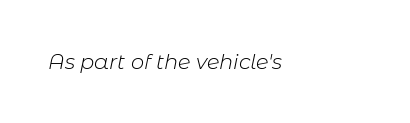
Q: Is the text bold? A: No.
Q: Is the text italic (slanted)? A: Yes, it leans right by about 11 degrees.
Q: Is the text underlined? A: No.
Q: How is the paragraph aligned? A: Left-aligned.
Q: Is the spacing between letters normal or unusually wide? A: Normal.
